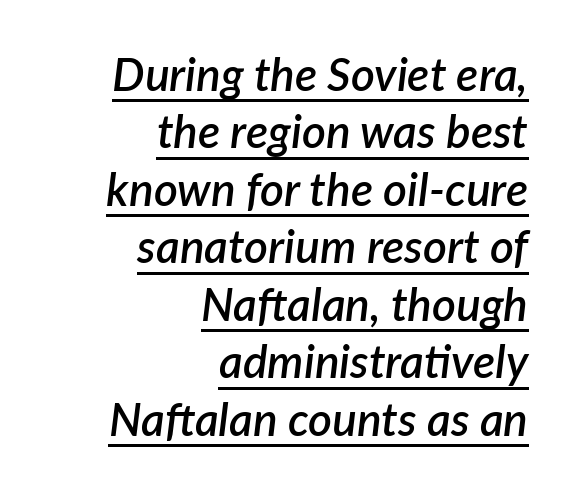
{"italic": "yes", "lean": "right", "slant_degrees": 7, "bold": "semi", "weight": "semibold", "width": "normal", "stroke_contrast": "low", "x_height": "medium", "monospaced": "no", "underline": "yes", "align": "right", "line_spacing": "normal", "line_spacing_ratio": 1.25, "letter_spacing": "normal", "letter_spacing_em": 0.0, "glyph_px": 46}
